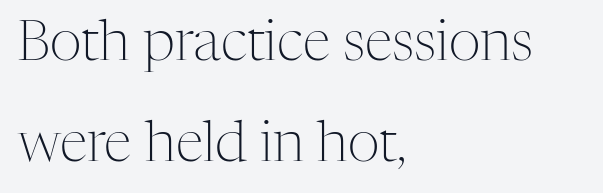
Q: Is the text bold? A: No.
Q: Is the text italic (slanted)? A: No, it is upright.
Q: Is the typeface a serif or a sans-serif typeface? A: Serif.
Q: Is the text underlined? A: No.
Q: How is the paragraph aligned? A: Left-aligned.
Q: Is the spacing between letters normal or unusually wide? A: Normal.
Q: Width (condensed, normal, or wide)? A: Normal.
Q: Stroke contrast? A: Medium.
Q: x-height? A: Medium.
Q: Monospaced? A: No.
